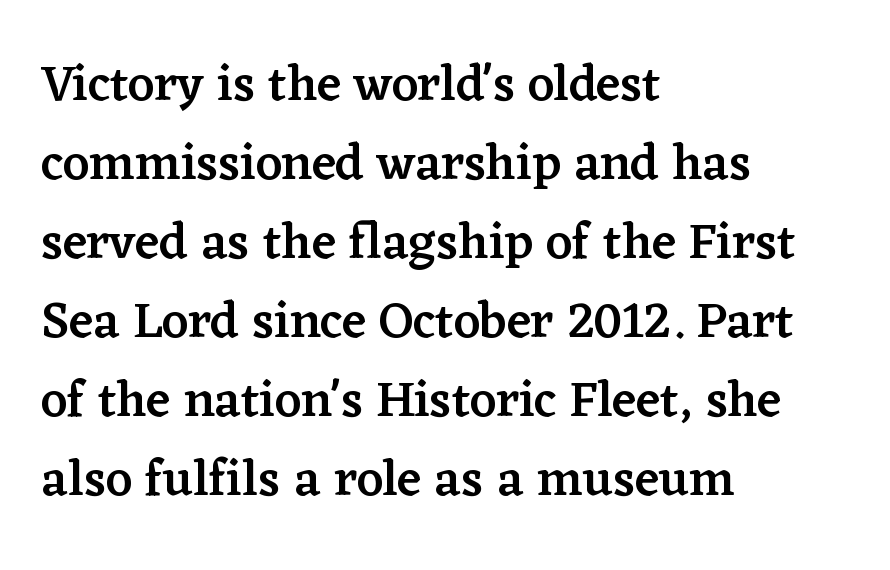
{"serif": "yes", "italic": "no", "bold": "semi", "weight": "semibold", "width": "normal", "stroke_contrast": "low", "x_height": "medium", "monospaced": "no", "underline": "no", "align": "left", "line_spacing": "normal", "line_spacing_ratio": 1.55, "letter_spacing": "normal", "letter_spacing_em": 0.0, "glyph_px": 51}
